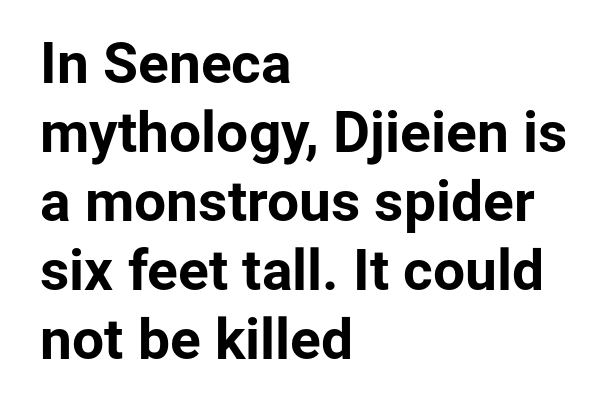
{"serif": "no", "italic": "no", "bold": "yes", "weight": "bold", "width": "normal", "stroke_contrast": "low", "x_height": "medium", "monospaced": "no", "underline": "no", "align": "left", "line_spacing_ratio": 1.21, "letter_spacing": "normal", "letter_spacing_em": 0.0, "glyph_px": 57}
